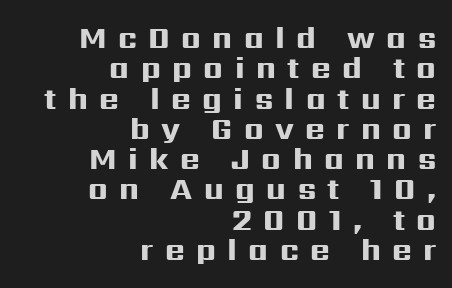
{"serif": "no", "italic": "no", "bold": "yes", "weight": "heavy", "width": "wide", "stroke_contrast": "high", "x_height": "medium", "monospaced": "no", "underline": "no", "align": "right", "line_spacing": "tight", "line_spacing_ratio": 1.01, "letter_spacing": "wide", "letter_spacing_em": 0.38, "glyph_px": 30}
